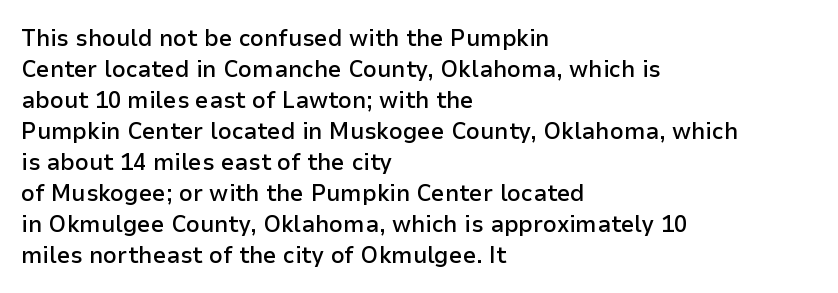
Q: Is the text bold? A: Semi-bold.
Q: Is the text italic (slanted)? A: No, it is upright.
Q: Is the text underlined? A: No.
Q: How is the paragraph aligned? A: Left-aligned.
Q: Is the spacing between letters normal or unusually wide? A: Normal.
Q: Is the spacing between lines tight, normal or loose? A: Normal.
